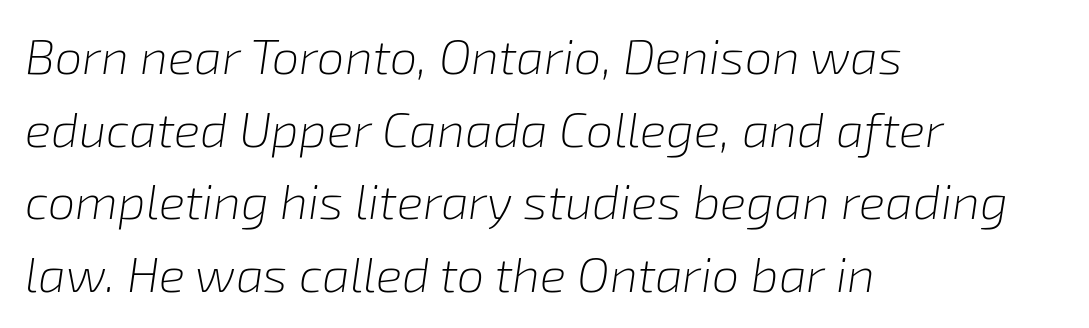
Q: Is the text bold? A: No.
Q: Is the text italic (slanted)? A: Yes, it leans right by about 8 degrees.
Q: Is the text underlined? A: No.
Q: How is the paragraph aligned? A: Left-aligned.
Q: Is the spacing between letters normal or unusually wide? A: Normal.
Q: Is the spacing between lines tight, normal or loose? A: Normal.
Q: Width (condensed, normal, or wide)? A: Normal.
Q: Stroke contrast? A: Low.
Q: x-height? A: Medium.
Q: Monospaced? A: No.
